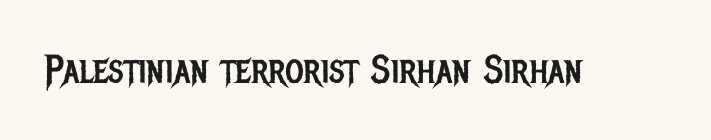
Serifs: no, the terminals of the letterforms are clean. No chunkiness to these letters — they're not bold. Does the lettering tilt? It doesn't — this is upright. The rendering keeps characters at their native spacing. Do the characters align in a grid? No, the font is proportional.
